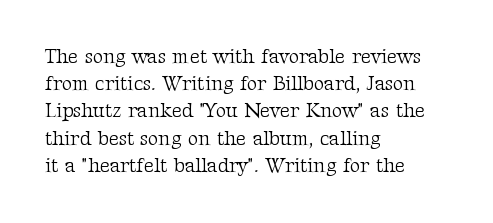
The text block is weighted toward the left margin, trailing off unevenly rightward. Summary of vertical rhythm: regular, with standard interline spacing. Spacing between characters is what you'd get straight out of the box. The letterforms sit at book weight or below.
